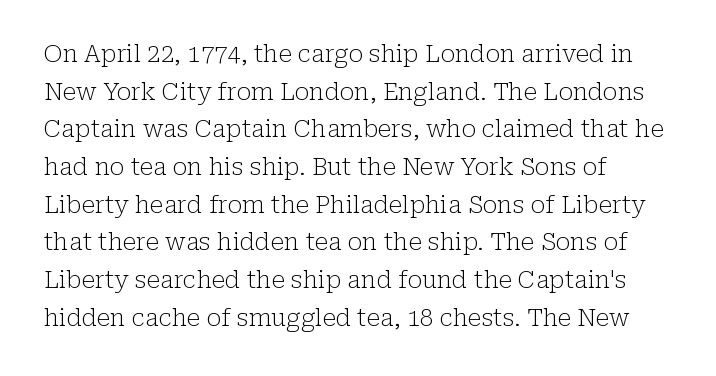
The setting favours the left margin, as ordinary paragraphs usually do. The face looks like a standard text weight, possibly lighter. Each row of text sits above clean, open space. Posture: straight, roman, zero tilt.
